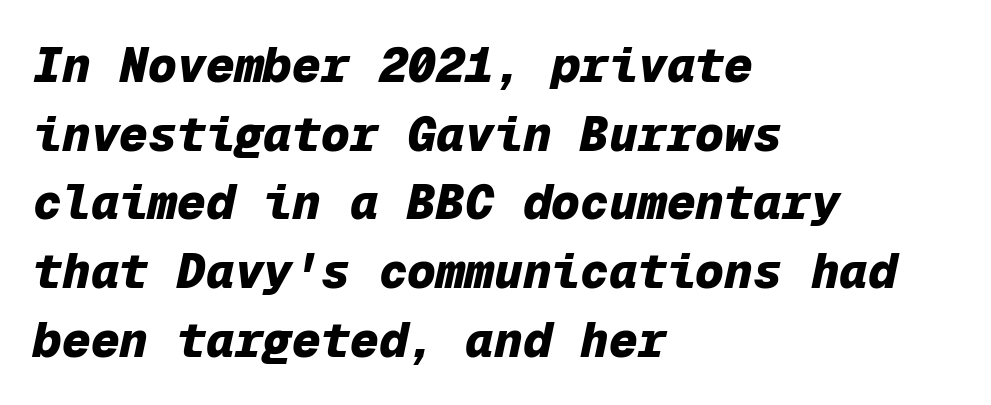
{"italic": "yes", "lean": "right", "slant_degrees": 12, "bold": "yes", "weight": "heavy", "width": "normal", "stroke_contrast": "low", "x_height": "medium", "monospaced": "yes", "underline": "no", "align": "left", "line_spacing": "normal", "line_spacing_ratio": 1.43, "letter_spacing": "normal", "letter_spacing_em": 0.0, "glyph_px": 48}
